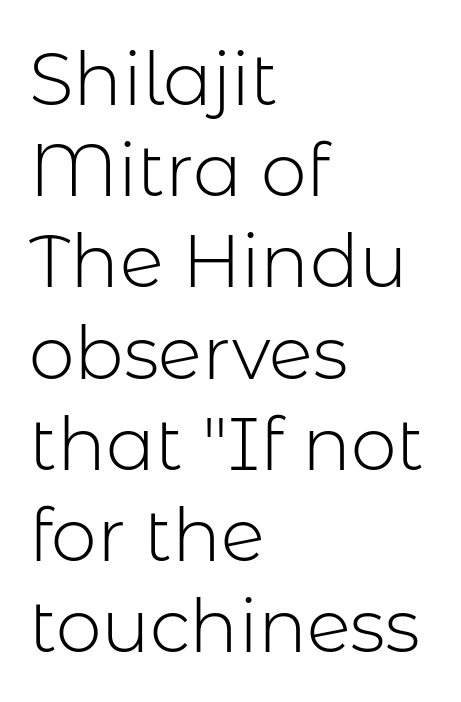
{"serif": "no", "italic": "no", "bold": "no", "weight": "light", "width": "normal", "stroke_contrast": "low", "x_height": "medium", "monospaced": "no", "underline": "no", "align": "left", "line_spacing": "normal", "line_spacing_ratio": 1.25, "letter_spacing": "normal", "letter_spacing_em": 0.0, "glyph_px": 73}
